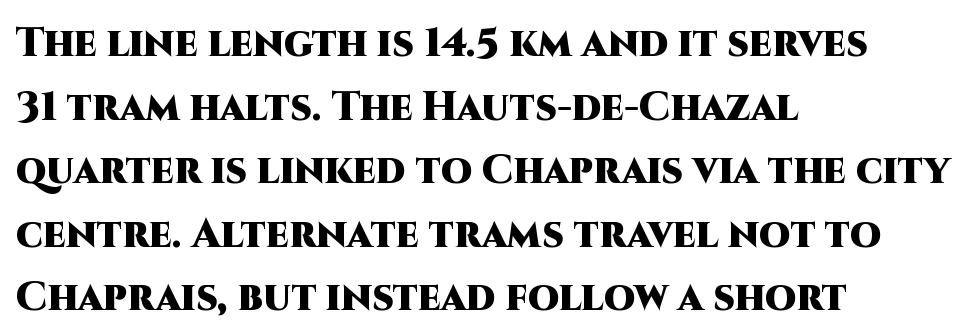
Q: Is the text bold? A: Yes.
Q: Is the text italic (slanted)? A: No, it is upright.
Q: Is the typeface a serif or a sans-serif typeface? A: Sans-serif.
Q: Is the text underlined? A: No.
Q: How is the paragraph aligned? A: Left-aligned.
Q: Is the spacing between letters normal or unusually wide? A: Normal.
Q: Is the spacing between lines tight, normal or loose? A: Normal.
Q: Width (condensed, normal, or wide)? A: Normal.
Q: Stroke contrast? A: High.
Q: x-height? A: Large.
Q: Monospaced? A: No.
